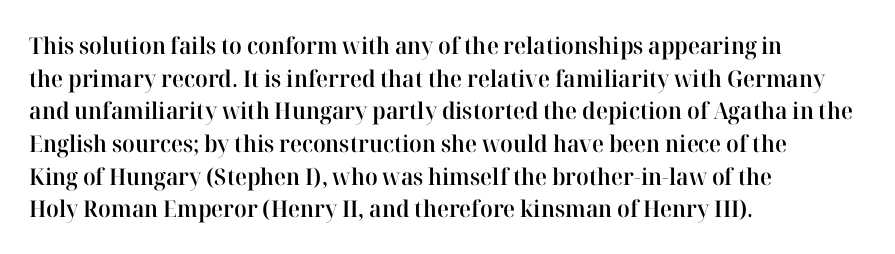
{"italic": "no", "bold": "semi", "underline": "no", "align": "left", "line_spacing": "normal", "line_spacing_ratio": 1.42, "letter_spacing": "normal", "letter_spacing_em": 0.0, "glyph_px": 23}
